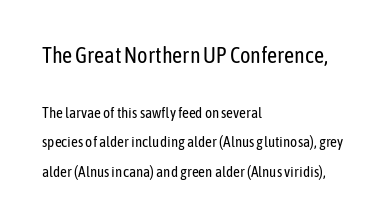
Q: Is the text bold? A: No.
Q: Is the text italic (slanted)? A: No, it is upright.
Q: Is the text underlined? A: No.
Q: How is the paragraph aligned? A: Left-aligned.
Q: Is the spacing between letters normal or unusually wide? A: Normal.
Q: Is the spacing between lines tight, normal or loose? A: Loose.
Q: Which block of text is set in a larger size, the first (top) or the second (bottom)? A: The first (top) one.
